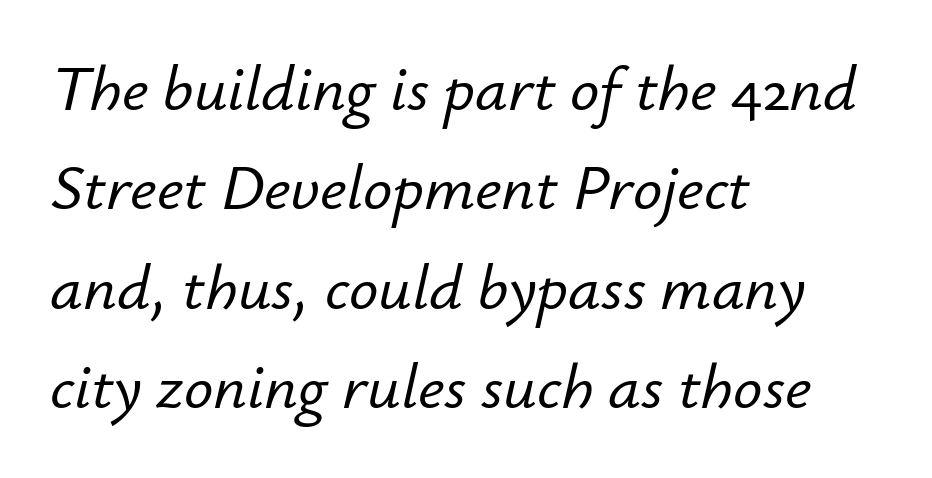
Reading down the block, your eye returns to a fixed left position each line. Compared with typical body copy, the letter spacing here is the same. Does the lettering tilt? It does — this is italic. Baseline-to-baseline distance is the conventional proportion of letter height.
